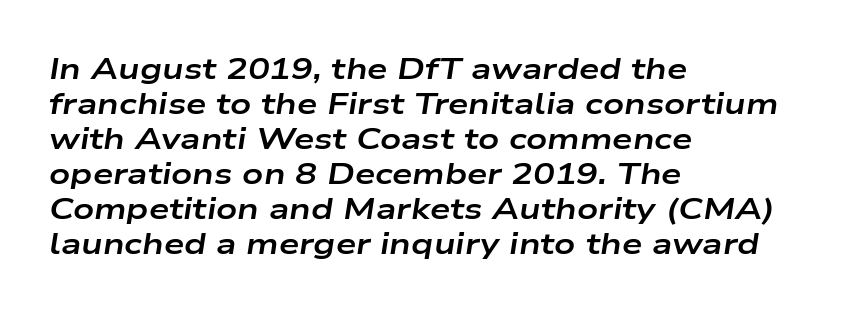
{"italic": "yes", "lean": "right", "slant_degrees": 9, "bold": "yes", "weight": "bold", "width": "wide", "stroke_contrast": "low", "x_height": "medium", "monospaced": "no", "underline": "no", "align": "left", "line_spacing_ratio": 1.21, "letter_spacing": "normal", "letter_spacing_em": 0.0, "glyph_px": 29}
